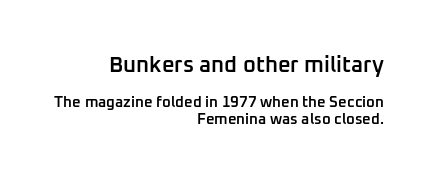
{"italic": "no", "bold": "semi", "underline": "no", "align": "right", "line_spacing": "tight", "line_spacing_ratio": 1.08, "letter_spacing": "normal", "letter_spacing_em": 0.0, "larger_block": "first", "size_ratio": 1.47, "glyph_px": 22}
